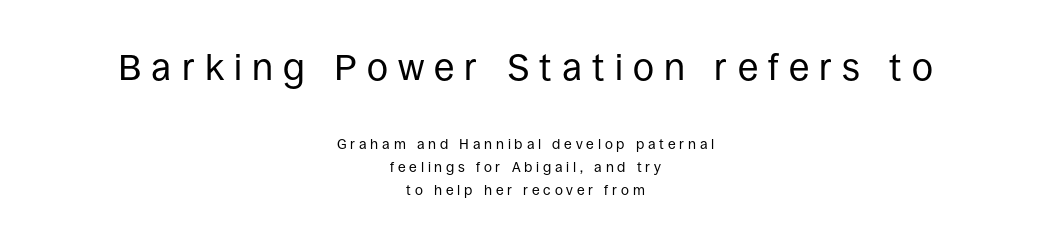
{"serif": "no", "italic": "no", "bold": "no", "weight": "regular", "width": "normal", "stroke_contrast": "low", "x_height": "large", "monospaced": "no", "underline": "no", "align": "center", "line_spacing": "normal", "line_spacing_ratio": 1.64, "letter_spacing": "wide", "letter_spacing_em": 0.27, "larger_block": "first", "size_ratio": 2.64, "glyph_px": 37}
